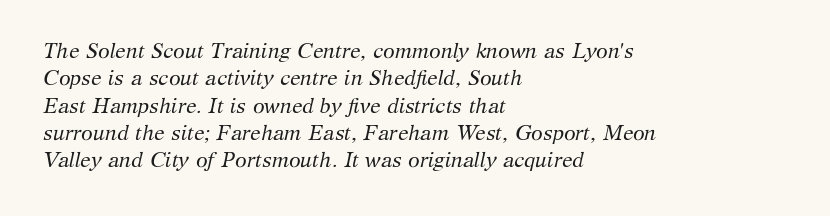
Stem width sits at or under what a default text font uses. The zone under the glyphs is completely vacant. The lines in this sample share a left origin and differ only in where they stop. Posture: slanted. Horizontal bands of white between lines are of average thickness.
